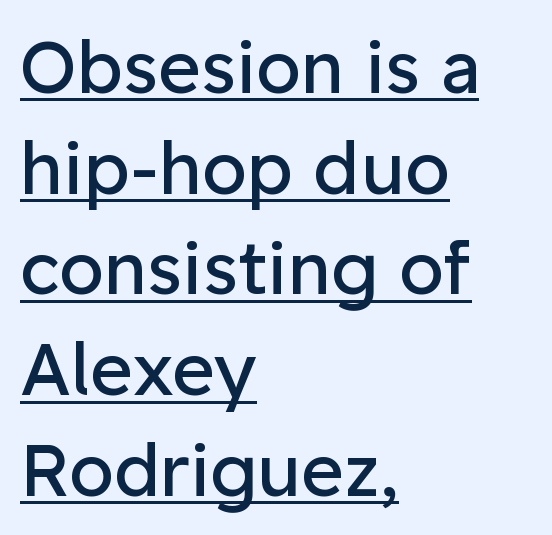
Q: Is the text bold? A: No.
Q: Is the text italic (slanted)? A: No, it is upright.
Q: Is the typeface a serif or a sans-serif typeface? A: Sans-serif.
Q: Is the text underlined? A: Yes.
Q: How is the paragraph aligned? A: Left-aligned.
Q: Is the spacing between letters normal or unusually wide? A: Normal.
Q: Is the spacing between lines tight, normal or loose? A: Normal.
Q: Width (condensed, normal, or wide)? A: Normal.
Q: Stroke contrast? A: Low.
Q: x-height? A: Medium.
Q: Monospaced? A: No.
